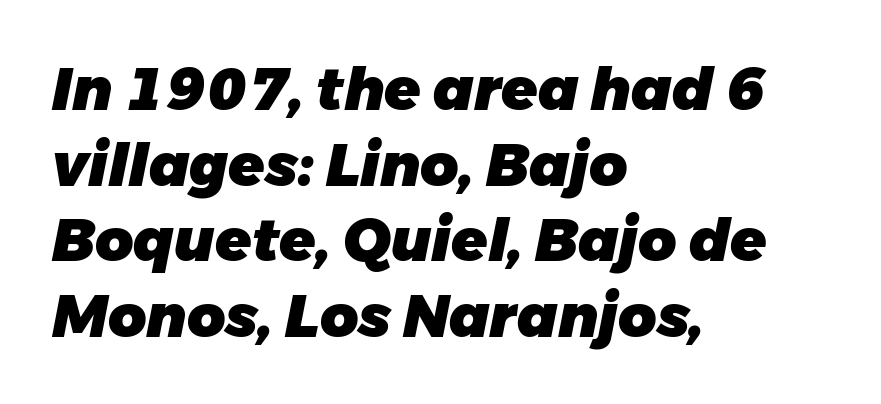
The image shows 59 px heavy type, italic (leaning right); set left-aligned, normal line spacing (1.28x), normal letter spacing, not underlined; low stroke contrast and a medium x-height.
